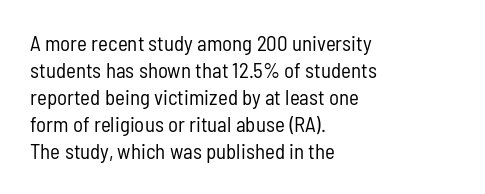
{"italic": "no", "bold": "no", "underline": "no", "align": "left", "line_spacing": "normal", "line_spacing_ratio": 1.28, "letter_spacing": "normal", "letter_spacing_em": 0.0, "glyph_px": 21}
